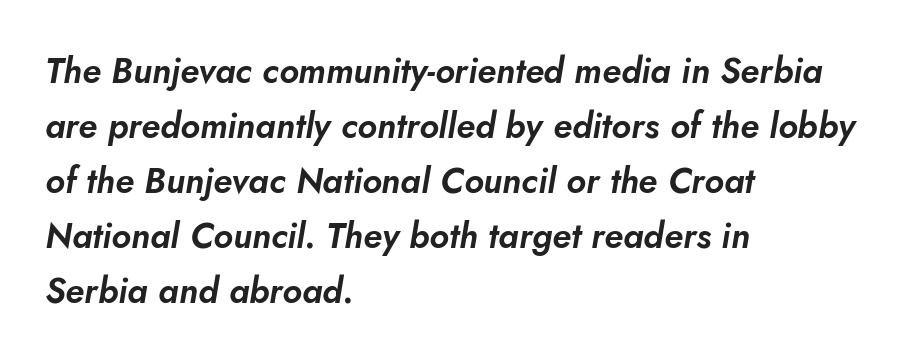
The face used here has a pronounced slope to its letters. Each letter keeps its own natural width here, so spacing adapts to shape. The line-height multiplier appears to be the usual default. The tracking reads as untouched default to a designer's eye. The words here are not underlined.
